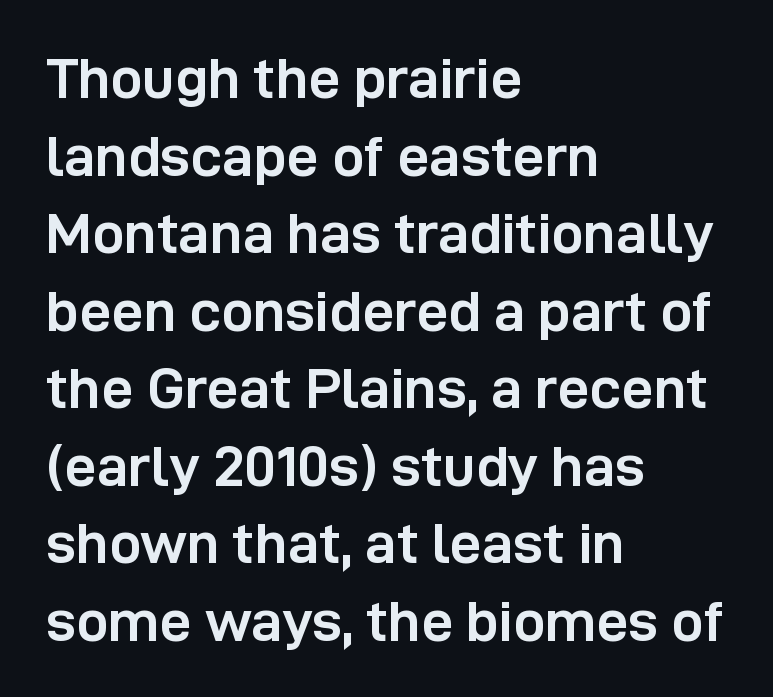
The image shows 57 px semibold sans-serif type, upright; set left-aligned, normal line spacing (1.36x), normal letter spacing, not underlined; low stroke contrast and a medium x-height.
